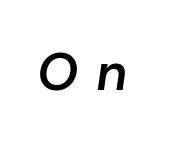
Q: Is the text bold? A: Semi-bold.
Q: Is the text italic (slanted)? A: Yes, it leans right by about 8 degrees.
Q: Is the text underlined? A: No.
Q: Is the spacing between letters normal or unusually wide? A: Unusually wide.
Q: Width (condensed, normal, or wide)? A: Normal.
Q: Stroke contrast? A: Low.
Q: x-height? A: Medium.
Q: Monospaced? A: No.
